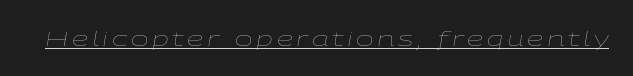
Q: Is the text bold? A: No.
Q: Is the text italic (slanted)? A: Yes, it leans right by about 9 degrees.
Q: Is the text underlined? A: Yes.
